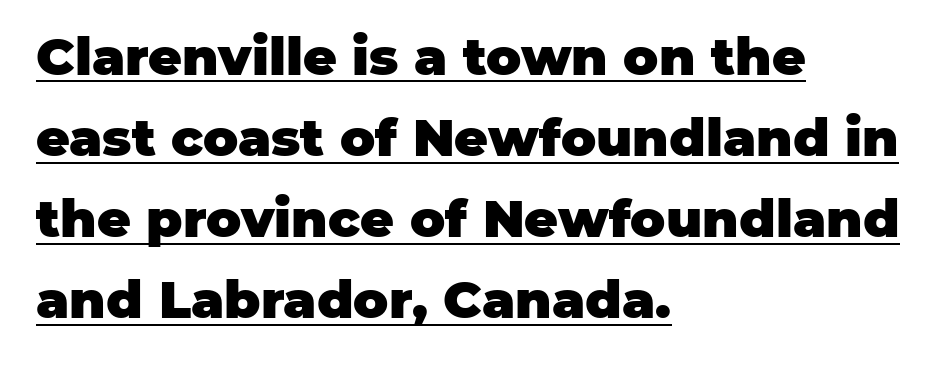
The image shows 52 px heavy sans-serif type, upright; set left-aligned, normal line spacing (1.56x), normal letter spacing, underlined; low stroke contrast and a large x-height.
